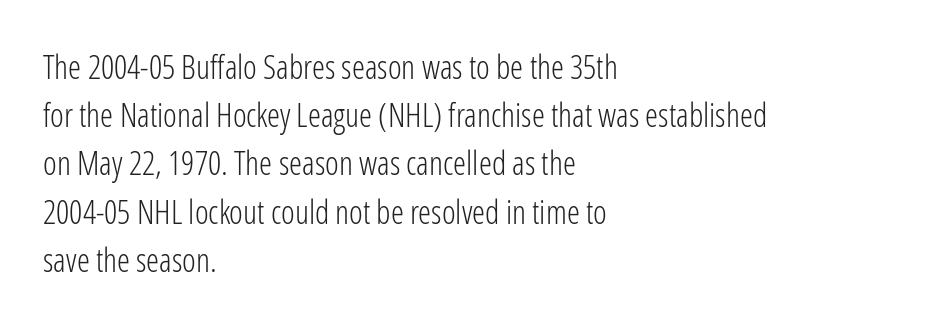
The image shows 33 px light, condensed sans-serif type, upright; set left-aligned, normal line spacing (1.46x), normal letter spacing, not underlined; low stroke contrast and a medium x-height.
